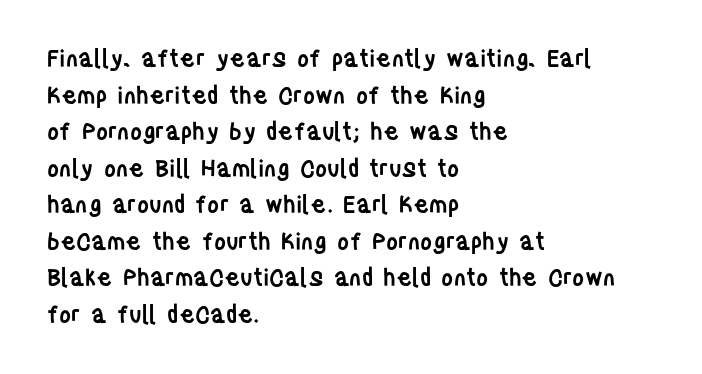
The type is set solid horizontally, with unmodified tracking. Visually the block forms a straight wall on the left and a jagged coastline on the right. Does the lettering tilt? It doesn't — this is upright. Baseline-to-baseline distance is the conventional proportion of letter height. Anything drawn beneath the words? Only blank space.
